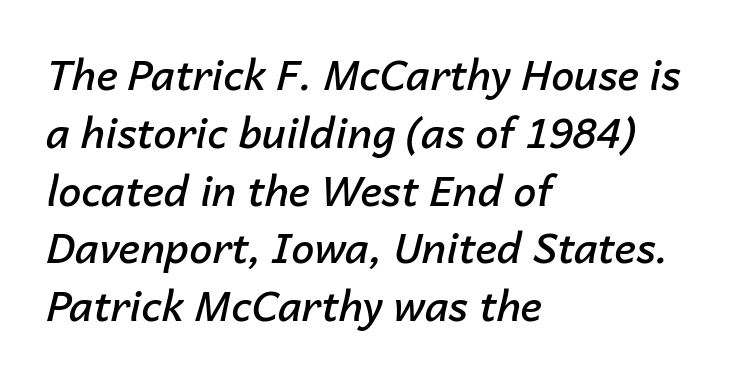
What's the leading like? Ordinary, nothing unusual. Standard letterfit; no display-style spreading of the glyphs. The rendering uses natural spacing where letterforms have individual widths. The typography opts for an oblique posture over an upright one. In terms of weight, the rendering is demibold, just under bold. Alignment: flush left.
